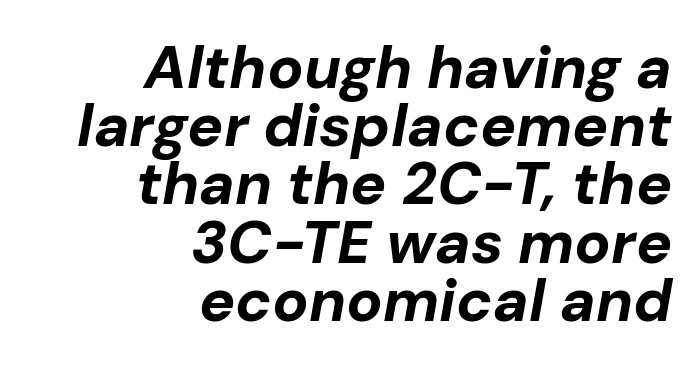
{"italic": "yes", "lean": "right", "slant_degrees": 10, "bold": "yes", "weight": "bold", "width": "normal", "stroke_contrast": "low", "x_height": "medium", "monospaced": "no", "underline": "no", "align": "right", "line_spacing": "tight", "line_spacing_ratio": 0.97, "letter_spacing": "normal", "letter_spacing_em": 0.0, "glyph_px": 60}
